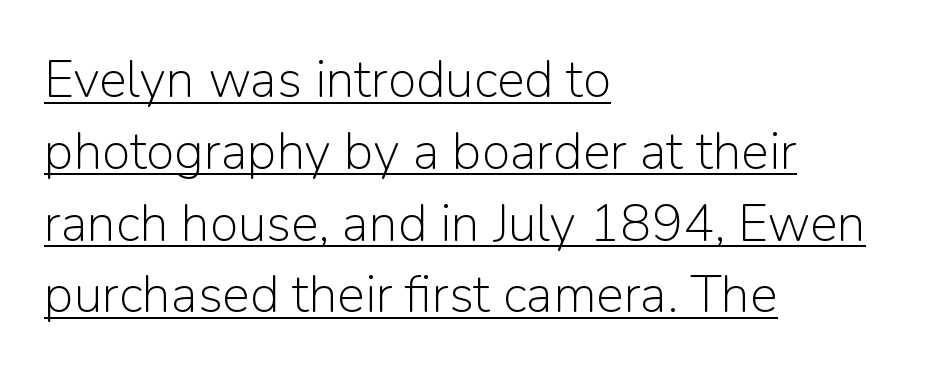
{"serif": "no", "italic": "no", "bold": "no", "weight": "light", "width": "normal", "stroke_contrast": "low", "x_height": "medium", "monospaced": "no", "underline": "yes", "align": "left", "line_spacing": "normal", "line_spacing_ratio": 1.38, "letter_spacing": "normal", "letter_spacing_em": 0.0, "glyph_px": 52}
